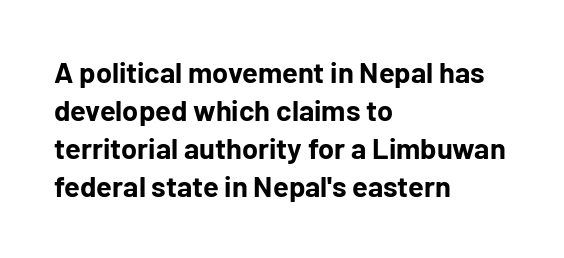
{"serif": "no", "italic": "no", "bold": "yes", "weight": "bold", "width": "normal", "stroke_contrast": "low", "x_height": "medium", "monospaced": "no", "underline": "no", "align": "left", "line_spacing": "normal", "line_spacing_ratio": 1.31, "letter_spacing": "normal", "letter_spacing_em": 0.0, "glyph_px": 29}
